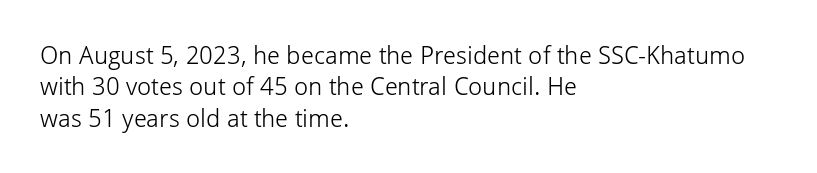
The image shows 25 px text type, upright; set left-aligned, normal line spacing (1.26x), normal letter spacing, not underlined.
